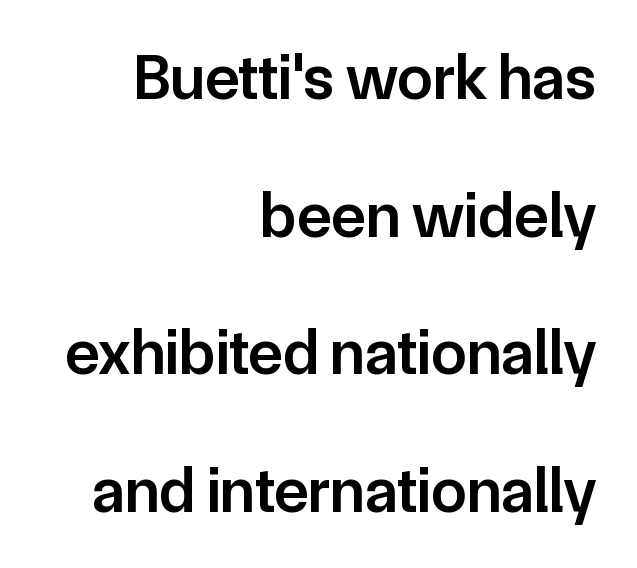
Q: Is the text bold? A: Semi-bold.
Q: Is the text italic (slanted)? A: No, it is upright.
Q: Is the typeface a serif or a sans-serif typeface? A: Sans-serif.
Q: Is the text underlined? A: No.
Q: How is the paragraph aligned? A: Right-aligned.
Q: Is the spacing between letters normal or unusually wide? A: Normal.
Q: Is the spacing between lines tight, normal or loose? A: Loose.
Q: Width (condensed, normal, or wide)? A: Normal.
Q: Stroke contrast? A: Low.
Q: x-height? A: Medium.
Q: Monospaced? A: No.
